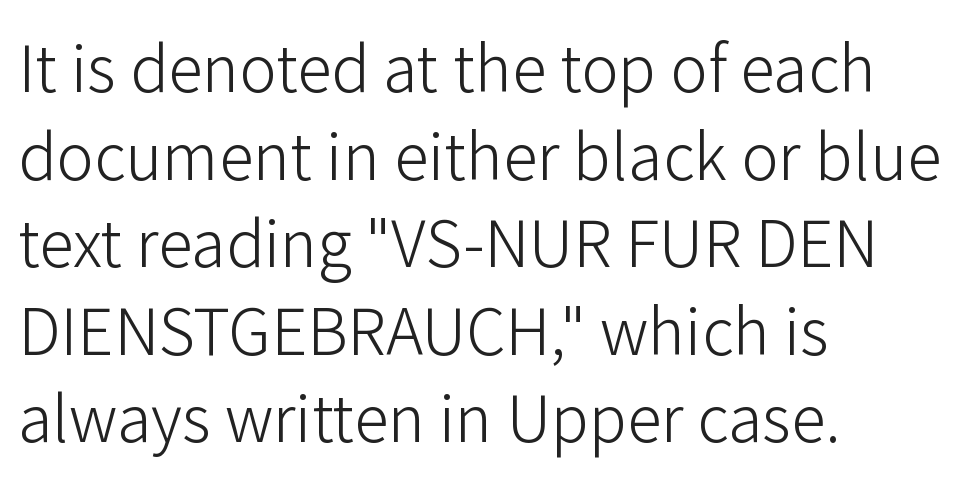
Q: Is the text bold? A: No.
Q: Is the text italic (slanted)? A: No, it is upright.
Q: Is the typeface a serif or a sans-serif typeface? A: Sans-serif.
Q: Is the text underlined? A: No.
Q: How is the paragraph aligned? A: Left-aligned.
Q: Is the spacing between letters normal or unusually wide? A: Normal.
Q: Is the spacing between lines tight, normal or loose? A: Normal.
Q: Width (condensed, normal, or wide)? A: Normal.
Q: Stroke contrast? A: Low.
Q: x-height? A: Medium.
Q: Monospaced? A: No.
